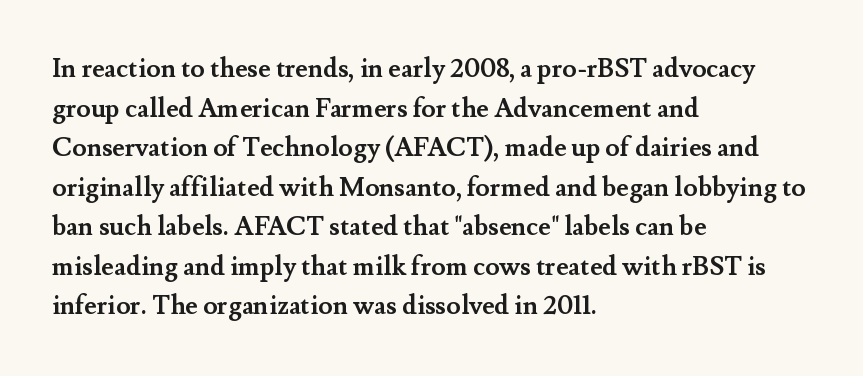
Q: Is the text bold? A: Yes.
Q: Is the text italic (slanted)? A: No, it is upright.
Q: Is the text underlined? A: No.
Q: How is the paragraph aligned? A: Left-aligned.
Q: Is the spacing between letters normal or unusually wide? A: Normal.
Q: Is the spacing between lines tight, normal or loose? A: Normal.
